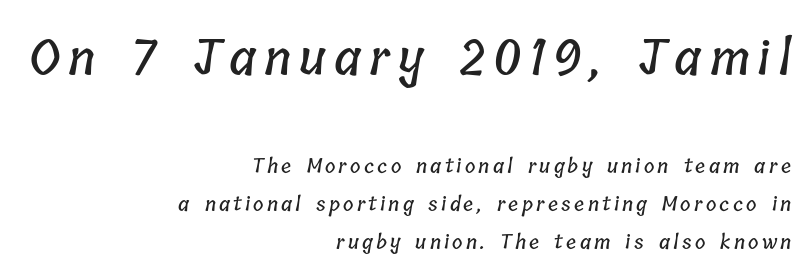
{"width": "condensed", "stroke_contrast": "low", "x_height": "medium", "monospaced": "no", "underline": "no", "align": "right", "line_spacing_ratio": 1.88, "larger_block": "first", "size_ratio": 2.45, "glyph_px": 49}
